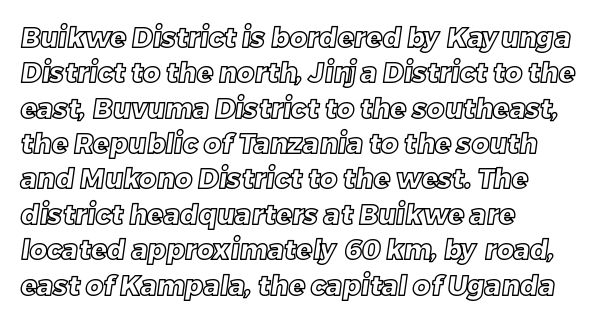
Q: Is the text underlined? A: No.
Q: How is the paragraph aligned? A: Left-aligned.
Q: Is the spacing between letters normal or unusually wide? A: Normal.
Q: Is the spacing between lines tight, normal or loose? A: Normal.
